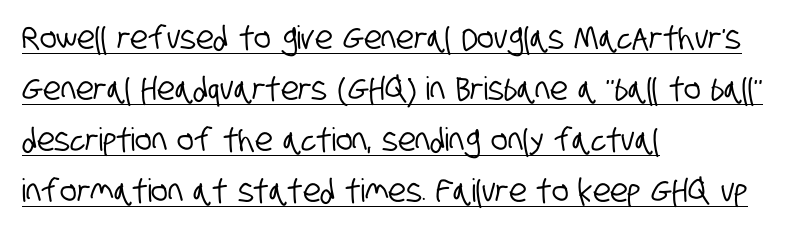
Nothing unusual about the tracking: characters are spaced as the font intends. A normal amount of white space separates one row of letters from the next. This sample has the flowing, uneven cadence of proportional lettering. Regarding serifs, this sample does without them. Each line of the rendering has a horizontal stroke beneath the glyphs. A student would call this left alignment; a typographer would say flush left, rag right.
